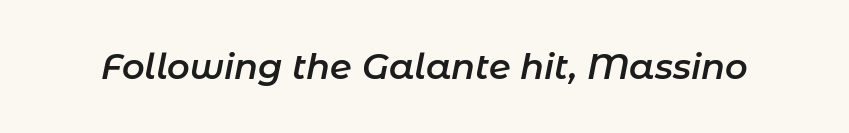
Slightly chunky letters — semibold, I'd say, not full bold. Italic? Definitely — the glyphs are oblique. Note the varied advance widths — an 'i' is clearly narrower than an 'm'. Nothing unusual about the tracking: characters are spaced as the font intends. Has an underline been added? It has not.
